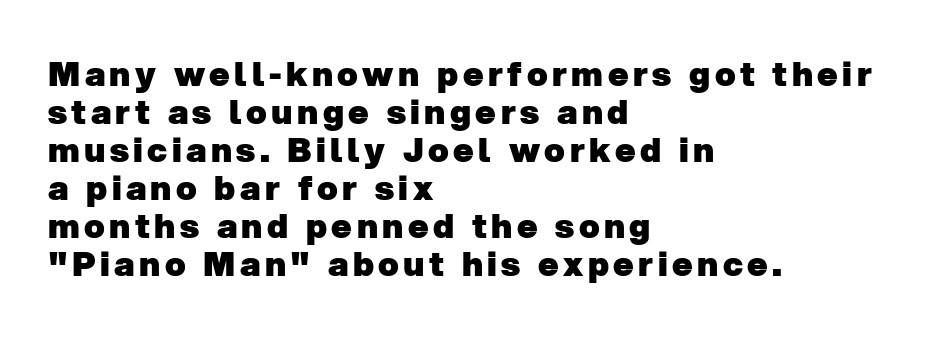
Does the copy run flush right? No — it runs flush left. Regarding serifs, this sample does without them. Its strokes are broad and dark, the hallmark of bold type. Rows of type sit shoulder to shoulder in the vertical direction. Character widths vary here, with narrow letters taking less room than wide ones.
